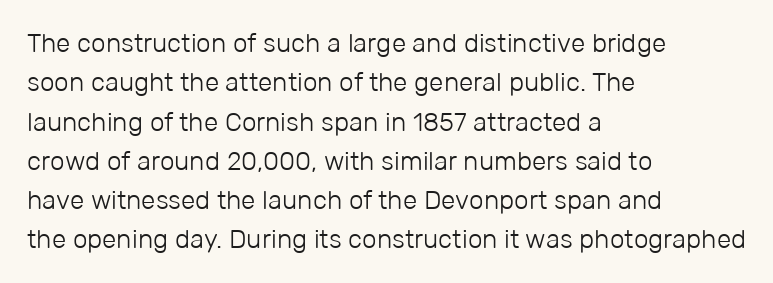
Q: Is the text bold? A: No.
Q: Is the text italic (slanted)? A: No, it is upright.
Q: Is the text underlined? A: No.
Q: How is the paragraph aligned? A: Left-aligned.
Q: Is the spacing between letters normal or unusually wide? A: Normal.
Q: Is the spacing between lines tight, normal or loose? A: Normal.
